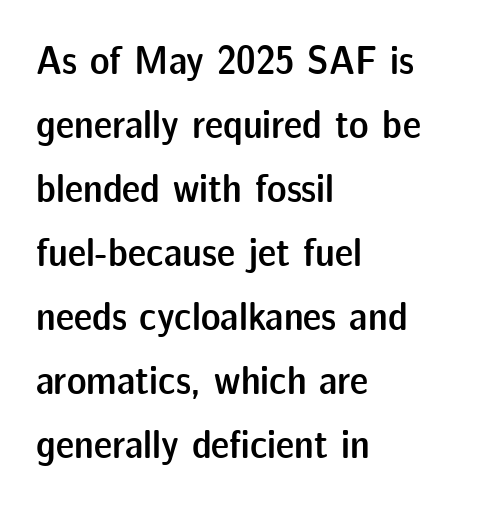
The image shows 41 px semibold sans-serif type, upright; set left-aligned, normal line spacing (1.56x), normal letter spacing, not underlined; low stroke contrast and a medium x-height.
